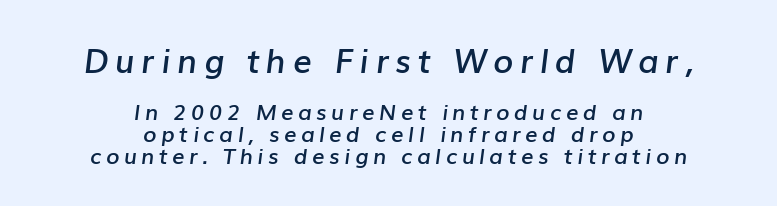
A student would call this center alignment; a typographer would say set centered. Note the varied advance widths — an 'i' is clearly narrower than an 'm'. Emphasis by weight is partial: semibold. Size hierarchy here favors the leading block over the trailing one. The line texture is sparse and dotted thanks to wide tracking.
